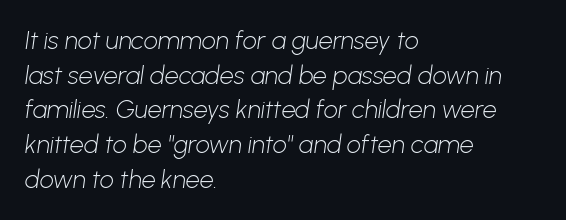
The image shows 25 px text type; set left-aligned, normal line spacing (1.39x), normal letter spacing, not underlined.
